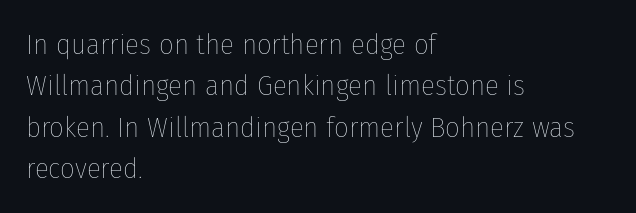
Letters have the restrained weight of plain body copy at most. The rendering uses natural spacing where letterforms have individual widths. Vertically, the passage feels balanced, rows spaced as you'd expect. Spacing between characters is what you'd get straight out of the box.
